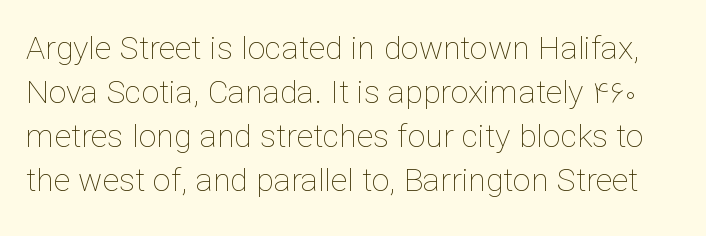
{"italic": "no", "bold": "no", "weight": "thin", "width": "normal", "stroke_contrast": "low", "x_height": "medium", "monospaced": "no", "underline": "no", "line_spacing": "normal", "line_spacing_ratio": 1.38, "letter_spacing": "normal", "letter_spacing_em": 0.0, "glyph_px": 32}
